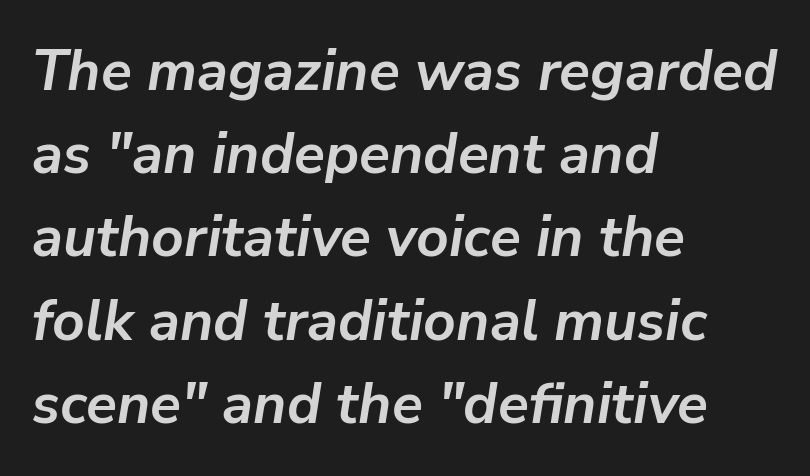
Slant detected: the letters are inclined. Every row of glyphs begins at an identical x-position on the left. The rendering uses natural spacing where letterforms have individual widths. Interline gaps are of average width in this sample.
